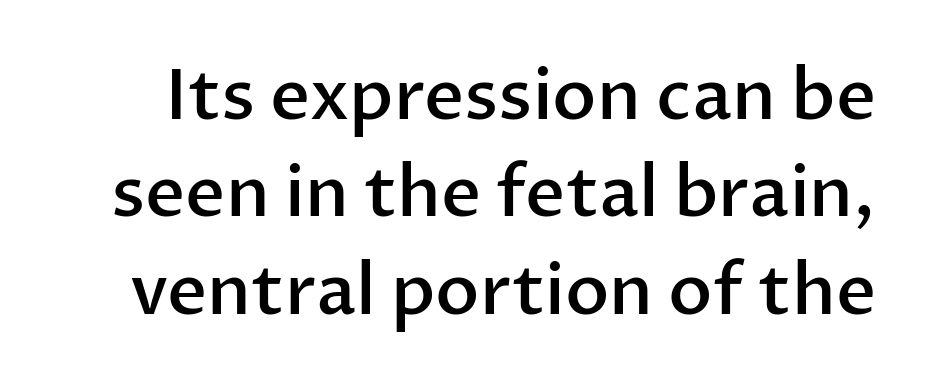
Horizontal bands of white between lines are of average thickness. Heft: intermediate — a semibold. There is no visible air inserted between adjacent glyphs. Do the letters lean? They stand straight. Rule under the text: the space is simply empty. This rendering employs a face without finishing strokes, i.e., a sans-serif.
